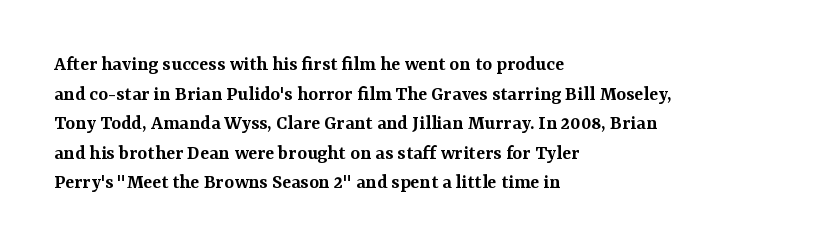
If you measured baseline to baseline, you'd find a middling distance. No italicization has been applied; the sample stays upright. If you drew a ruler down the left edge, every line would touch it. Has an underline been added? It has not. Semibold letterforms, between regular and bold. Here the glyphs are tracked normally, forming tight word shapes.
